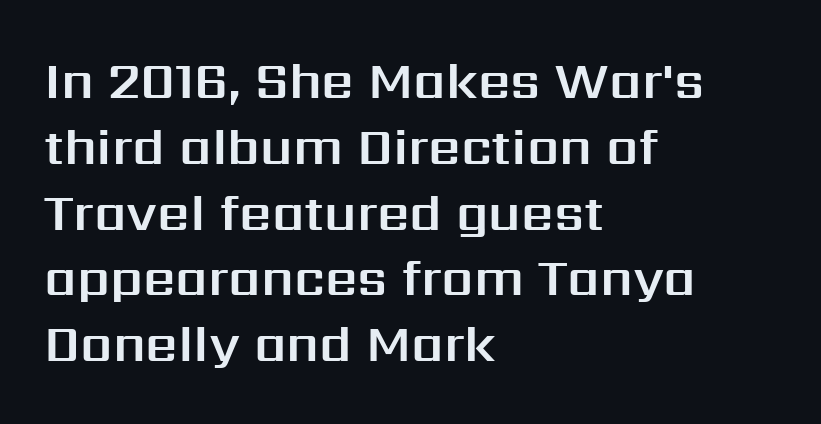
The baseline area is clear. A sans-serif font was chosen for this passage. Reading down the column, the eye jumps a familiar distance to each next line. Looks like regular typesetting: each glyph gets only the width it needs. No italicization has been applied; the sample stays upright.
